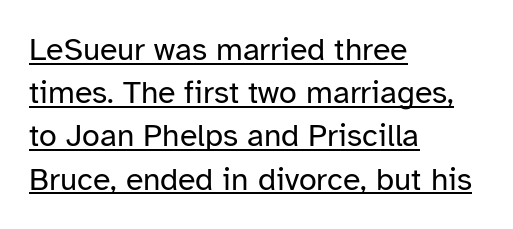
{"serif": "no", "italic": "no", "bold": "no", "weight": "regular", "width": "normal", "stroke_contrast": "low", "x_height": "medium", "monospaced": "no", "underline": "yes", "align": "left", "line_spacing": "normal", "line_spacing_ratio": 1.35, "letter_spacing": "normal", "letter_spacing_em": 0.0, "glyph_px": 32}
